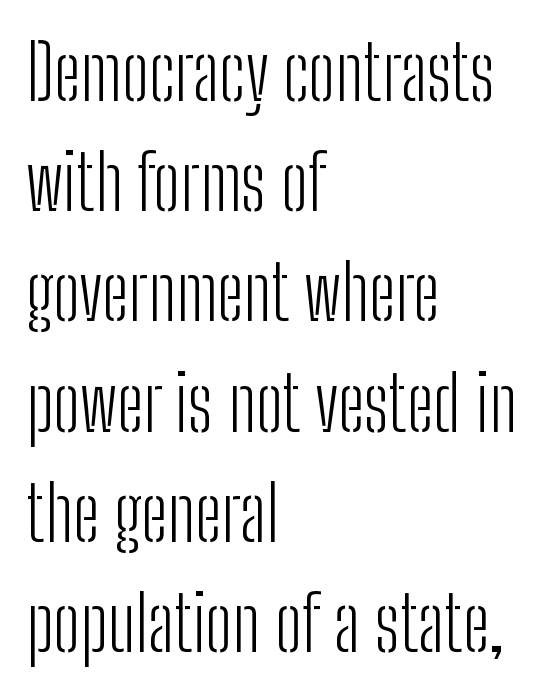
Look at the tracking — it's just the regular setting, nothing added. A sans-serif font was chosen for this passage. Summary of weight: not heavy and not bold. How would I describe the line gaps? Plain and ordinary. Bare-footed words on every line. Varying glyph widths throughout — classic text-font behaviour.
